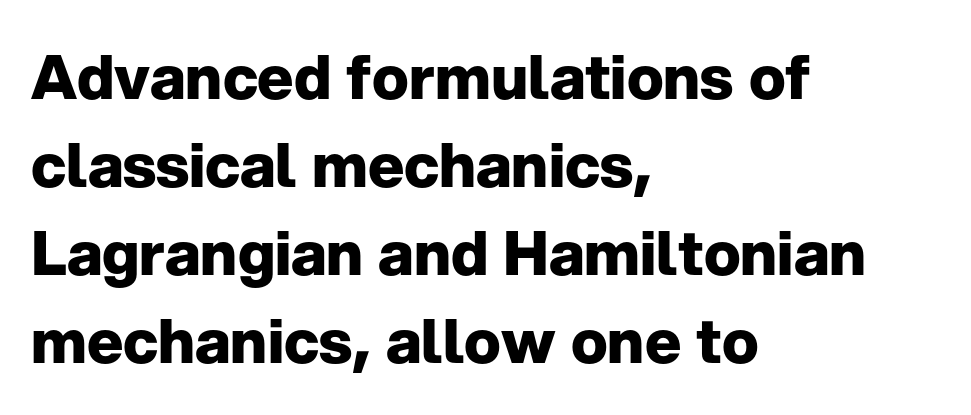
Q: Is the text bold? A: Yes.
Q: Is the text italic (slanted)? A: No, it is upright.
Q: Is the typeface a serif or a sans-serif typeface? A: Sans-serif.
Q: Is the text underlined? A: No.
Q: How is the paragraph aligned? A: Left-aligned.
Q: Is the spacing between letters normal or unusually wide? A: Normal.
Q: Is the spacing between lines tight, normal or loose? A: Normal.
Q: Width (condensed, normal, or wide)? A: Normal.
Q: Stroke contrast? A: Low.
Q: x-height? A: Medium.
Q: Monospaced? A: No.
